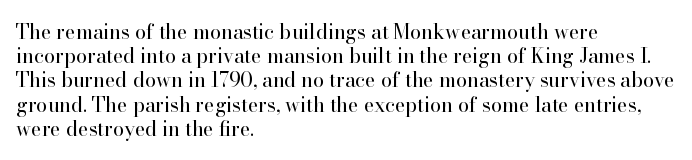
The image shows 20 px text type, upright; set left-aligned, line spacing 1.21x, normal letter spacing, not underlined.
